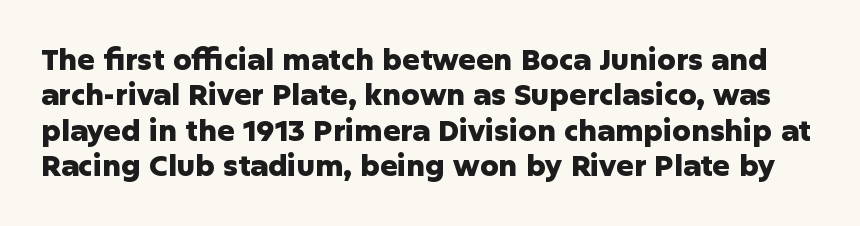
Q: Is the text bold? A: Yes.
Q: Is the text italic (slanted)? A: No, it is upright.
Q: Is the typeface a serif or a sans-serif typeface? A: Sans-serif.
Q: Is the text underlined? A: No.
Q: Is the spacing between letters normal or unusually wide? A: Normal.
Q: Width (condensed, normal, or wide)? A: Normal.
Q: Stroke contrast? A: Low.
Q: x-height? A: Medium.
Q: Monospaced? A: No.
